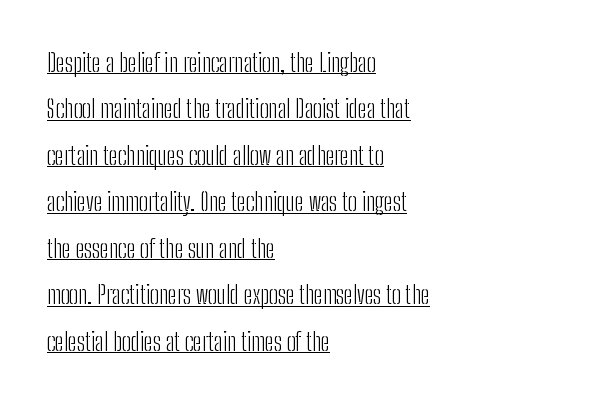
Decoration check: the copy is underlined. Short and long lines alike share a common starting point at left. The weight tops out at a normal text grade. This rendering leaves character spacing at its baseline value. A typesetter would mark this as roman, not italic.
